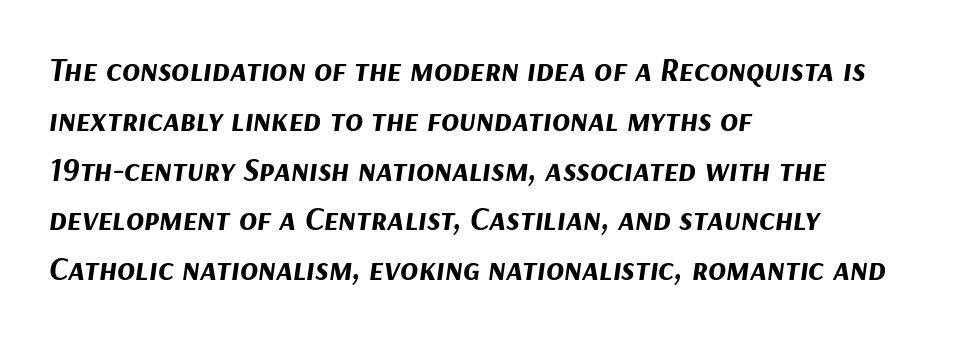
The image shows 33 px bold type, italic (leaning right); set left-aligned, normal line spacing (1.51x), normal letter spacing, not underlined; medium stroke contrast and a medium x-height.
